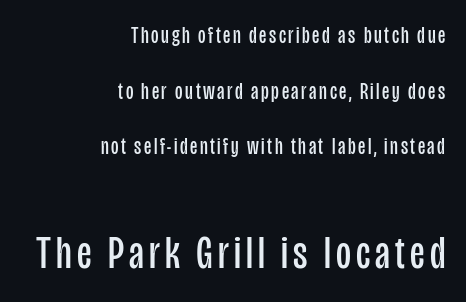
The image shows 46 px regular-weight, condensed sans-serif type, upright; set right-aligned, loose line spacing (2.42x), not underlined; the second (bottom) block is 2.0x larger; low stroke contrast and a large x-height.
